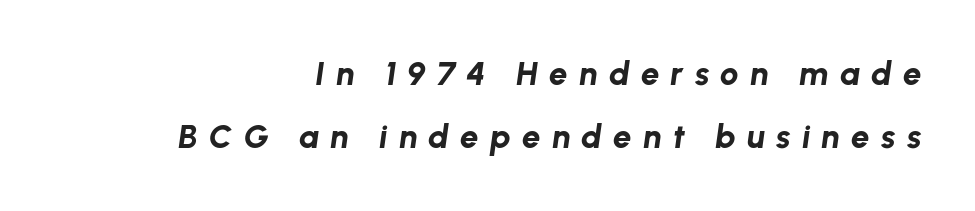
Letters rest on an invisible, unmarked baseline. Airy leading. Slant detected: the letters are inclined. Character widths vary here, with narrow letters taking less room than wide ones.
